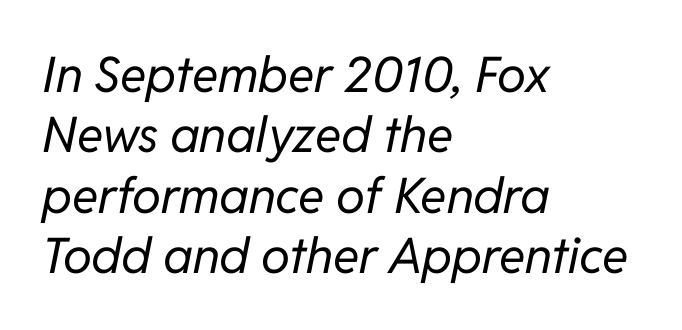
{"italic": "yes", "lean": "right", "slant_degrees": 11, "bold": "no", "weight": "regular", "width": "normal", "stroke_contrast": "low", "x_height": "medium", "monospaced": "no", "underline": "no", "align": "left", "line_spacing_ratio": 1.23, "letter_spacing": "normal", "letter_spacing_em": 0.0, "glyph_px": 49}
